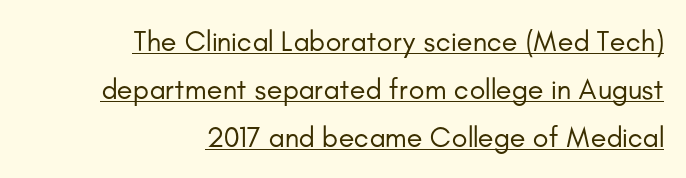
The rendering uses a moderate line-height, typical for paragraphs. Notice how the stems are strictly vertical — no italics here. Grotesque or geometric, the face here clearly has no serifs. The glyphs are accompanied by a horizontal stroke just below them. Teacher's note: observe the even right margin — that is flush-right alignment. A typesetter would call this zero additional tracking.
